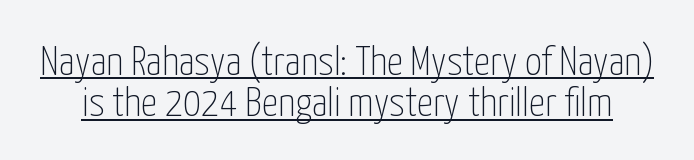
{"serif": "no", "italic": "no", "bold": "no", "weight": "thin", "width": "condensed", "stroke_contrast": "low", "x_height": "medium", "monospaced": "no", "underline": "yes", "line_spacing": "tight", "line_spacing_ratio": 1.01, "letter_spacing": "normal", "letter_spacing_em": 0.0, "glyph_px": 41}
